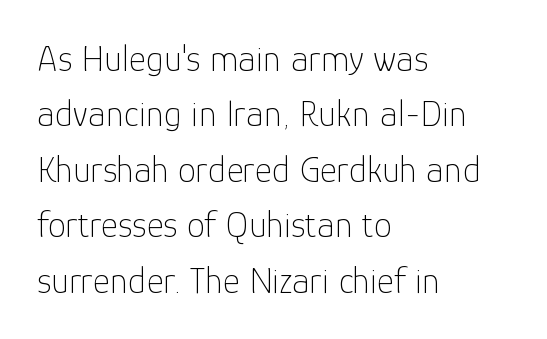
{"serif": "no", "italic": "no", "bold": "no", "weight": "thin", "width": "normal", "stroke_contrast": "low", "x_height": "medium", "monospaced": "no", "underline": "no", "align": "left", "line_spacing": "normal", "line_spacing_ratio": 1.5, "letter_spacing": "normal", "letter_spacing_em": 0.0, "glyph_px": 37}
